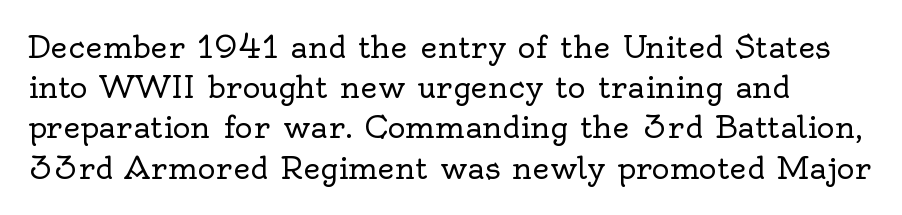
{"serif": "yes", "italic": "no", "bold": "no", "weight": "regular", "width": "normal", "x_height": "small", "monospaced": "no", "underline": "no", "line_spacing": "normal", "line_spacing_ratio": 1.34, "letter_spacing": "normal", "letter_spacing_em": 0.0, "glyph_px": 30}
